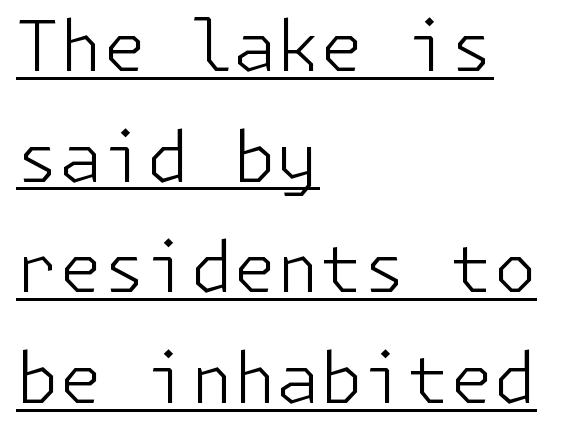
The image shows 70 px light sans-serif type, upright; set left-aligned, normal line spacing (1.58x), normal letter spacing, underlined; low stroke contrast and a medium x-height.
